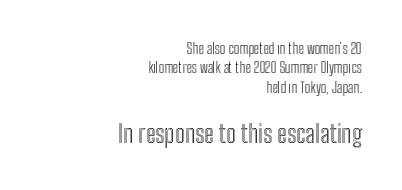
{"italic": "no", "underline": "no", "align": "right", "line_spacing": "normal", "line_spacing_ratio": 1.39, "letter_spacing": "normal", "letter_spacing_em": 0.0, "larger_block": "second", "size_ratio": 1.79, "glyph_px": 25}
